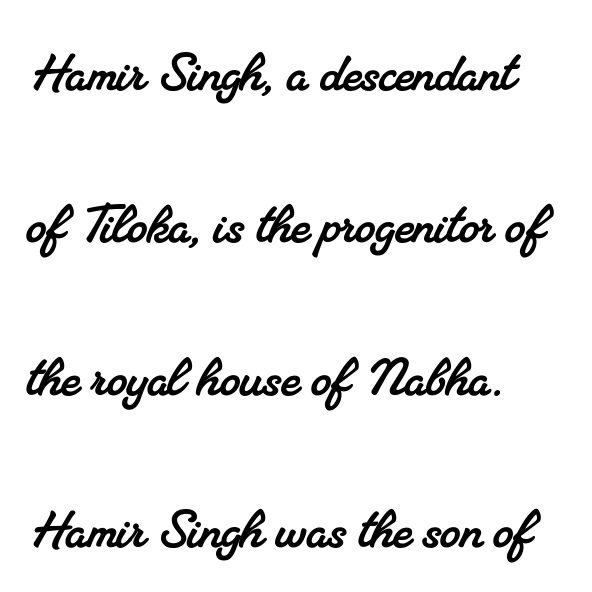
No extra tracking has been applied to these lines. The space directly below the letters is spotless. The rendering uses natural spacing where letterforms have individual widths. Notice the wide empty band between every row — that's loose leading. A typesetter would label this face a serif.
